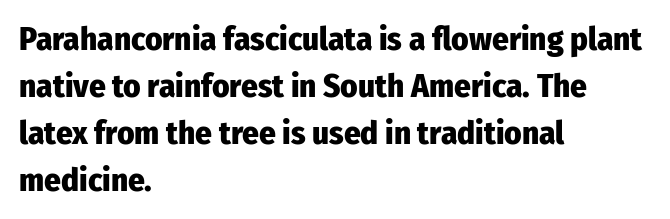
The image shows 33 px heavy, condensed sans-serif type, upright; set left-aligned, normal line spacing (1.42x), normal letter spacing, not underlined; low stroke contrast and a medium x-height.
